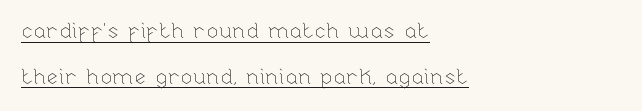
Is there any slant? The stems are plumb. Alignment: flush left. No extra tracking has been applied to these lines. Rows of type keep a wide berth in the vertical direction.
